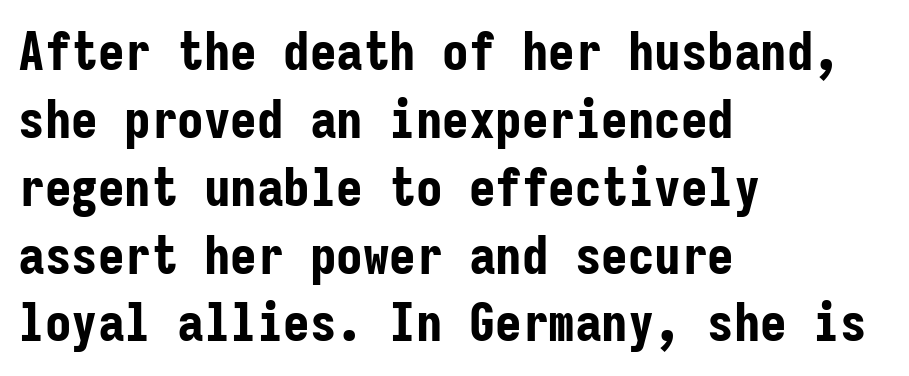
Q: Is the text bold? A: Yes.
Q: Is the text italic (slanted)? A: No, it is upright.
Q: Is the typeface a serif or a sans-serif typeface? A: Sans-serif.
Q: Is the text underlined? A: No.
Q: How is the paragraph aligned? A: Left-aligned.
Q: Is the spacing between letters normal or unusually wide? A: Normal.
Q: Is the spacing between lines tight, normal or loose? A: Normal.
Q: Width (condensed, normal, or wide)? A: Condensed.
Q: Stroke contrast? A: Low.
Q: x-height? A: Medium.
Q: Monospaced? A: Yes.
